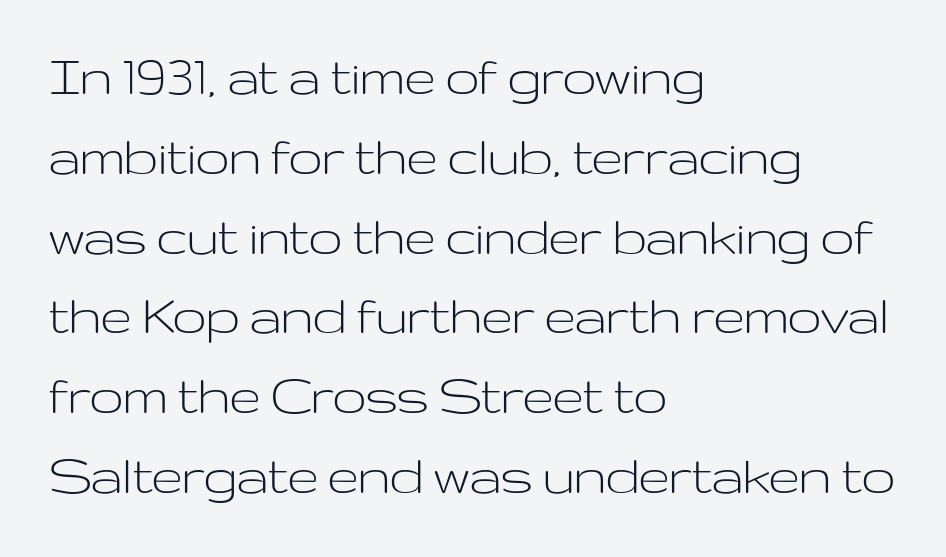
{"serif": "no", "italic": "no", "bold": "no", "weight": "light", "width": "wide", "stroke_contrast": "low", "x_height": "medium", "monospaced": "no", "underline": "no", "align": "left", "line_spacing": "normal", "line_spacing_ratio": 1.33, "letter_spacing": "normal", "letter_spacing_em": 0.0, "glyph_px": 60}
